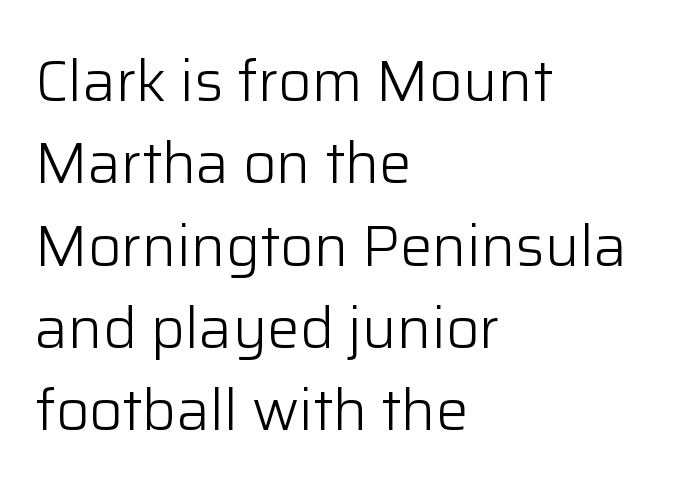
Q: Is the text bold? A: No.
Q: Is the text italic (slanted)? A: No, it is upright.
Q: Is the typeface a serif or a sans-serif typeface? A: Sans-serif.
Q: Is the text underlined? A: No.
Q: How is the paragraph aligned? A: Left-aligned.
Q: Is the spacing between letters normal or unusually wide? A: Normal.
Q: Is the spacing between lines tight, normal or loose? A: Normal.
Q: Width (condensed, normal, or wide)? A: Normal.
Q: Stroke contrast? A: Low.
Q: x-height? A: Medium.
Q: Monospaced? A: No.
